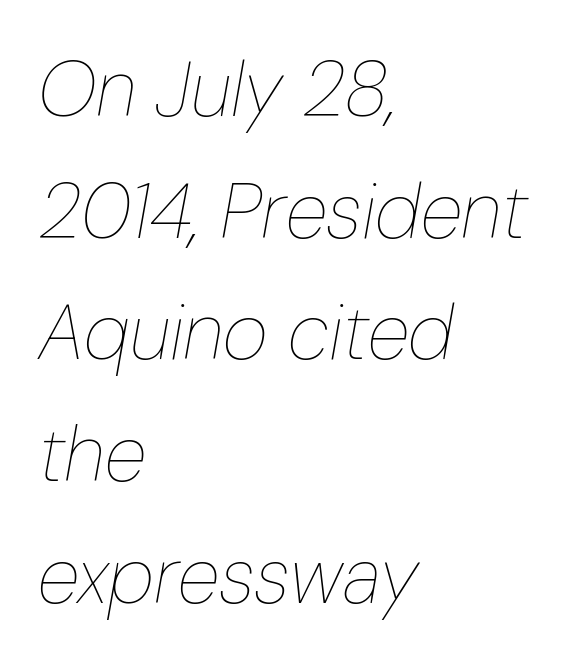
{"italic": "yes", "lean": "right", "slant_degrees": 10, "bold": "no", "weight": "thin", "width": "condensed", "stroke_contrast": "low", "x_height": "medium", "monospaced": "no", "underline": "no", "align": "left", "line_spacing": "normal", "line_spacing_ratio": 1.56, "letter_spacing": "normal", "letter_spacing_em": 0.0, "glyph_px": 78}
